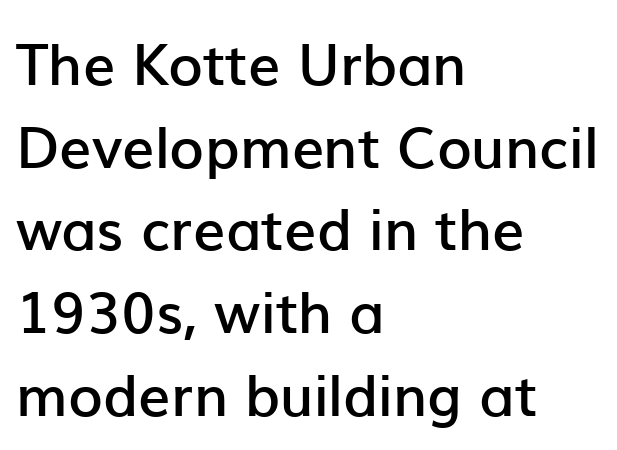
Every letter is mildly thick-stroked: semibold rather than bold. The space beneath each line is pristine and unruled. Is this a fixed-width face? No — the glyphs have proportional, varying widths. Are there feet on the stems? There aren't — it's a sans.
